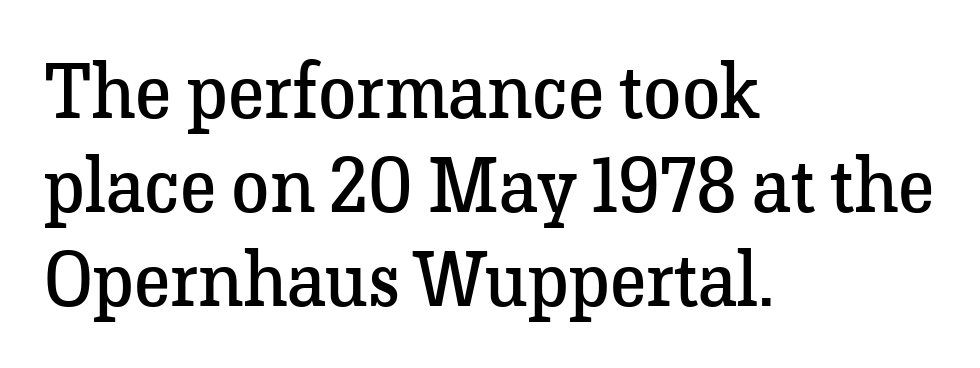
A typesetter would mark this as roman, not italic. Students, note that the glyphs here touch the page at normal intervals. The font is comparable to plain body text, perhaps lighter. The ragged edge is on the right, which tells us the setting is flush left. The type family on display is of the serif kind.
